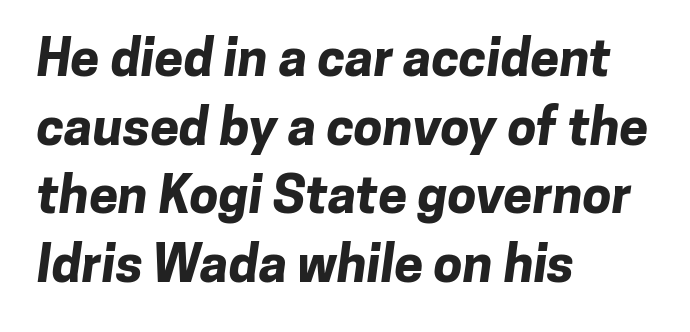
Whoever set this chose a conventional vertical rhythm. All the whitespace from short lines collects on the right. The typeface chosen for these lines omits serifs. Look at the tracking — it's just the regular setting, nothing added.
